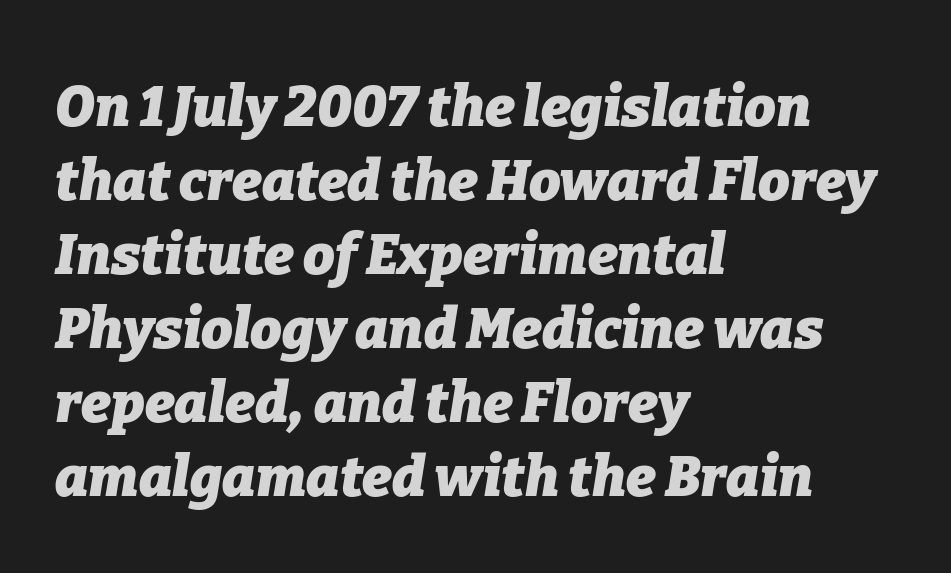
Here the designer chose a conventional face with non-uniform glyph widths. Plain, unruled lines of type. The passage shown leans; its letterforms are oblique. Rows of type keep a routine distance in the vertical direction.
